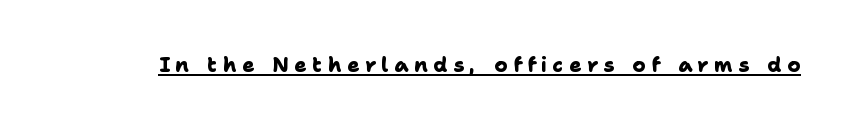
{"bold": "yes", "underline": "yes", "letter_spacing": "wide", "letter_spacing_em": 0.28, "glyph_px": 20}
